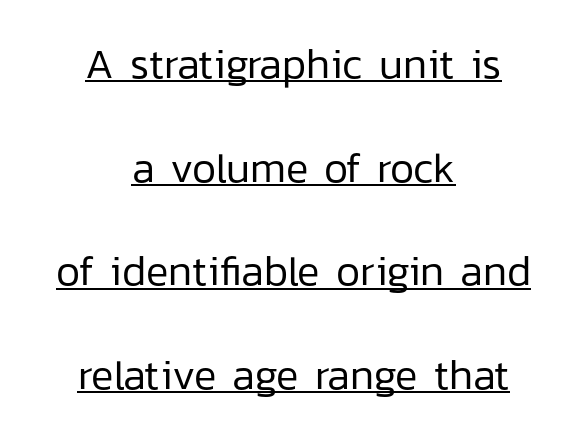
Q: Is the text bold? A: No.
Q: Is the text italic (slanted)? A: No, it is upright.
Q: Is the typeface a serif or a sans-serif typeface? A: Sans-serif.
Q: Is the text underlined? A: Yes.
Q: How is the paragraph aligned? A: Centered.
Q: Is the spacing between letters normal or unusually wide? A: Normal.
Q: Is the spacing between lines tight, normal or loose? A: Loose.
Q: Width (condensed, normal, or wide)? A: Normal.
Q: Stroke contrast? A: Low.
Q: x-height? A: Medium.
Q: Monospaced? A: No.
